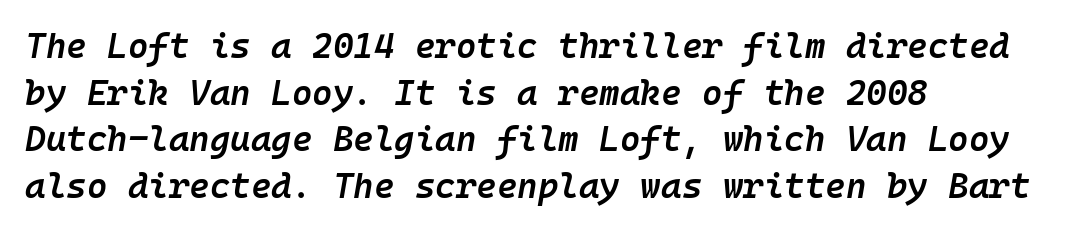
{"italic": "yes", "lean": "right", "slant_degrees": 10, "bold": "semi", "weight": "semibold", "width": "normal", "stroke_contrast": "low", "x_height": "medium", "monospaced": "yes", "underline": "no", "align": "left", "line_spacing": "normal", "line_spacing_ratio": 1.33, "letter_spacing": "normal", "letter_spacing_em": 0.0, "glyph_px": 35}
